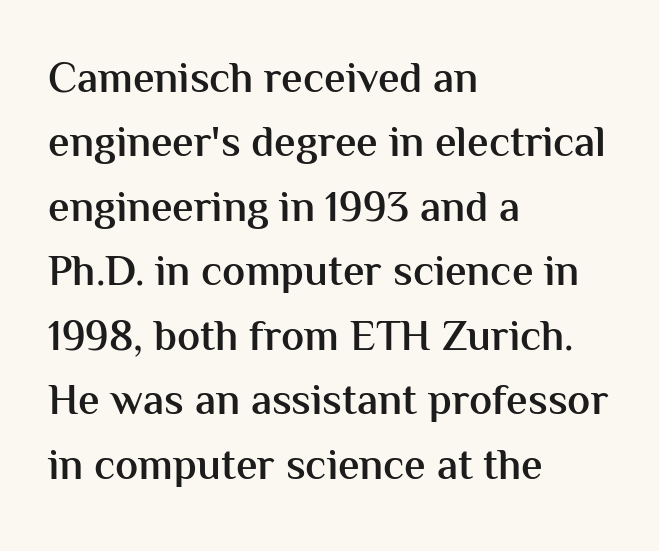
Q: Is the text bold? A: Semi-bold.
Q: Is the text italic (slanted)? A: No, it is upright.
Q: Is the typeface a serif or a sans-serif typeface? A: Sans-serif.
Q: Is the text underlined? A: No.
Q: How is the paragraph aligned? A: Left-aligned.
Q: Is the spacing between letters normal or unusually wide? A: Normal.
Q: Is the spacing between lines tight, normal or loose? A: Normal.
Q: Width (condensed, normal, or wide)? A: Normal.
Q: Stroke contrast? A: Medium.
Q: x-height? A: Medium.
Q: Monospaced? A: No.
